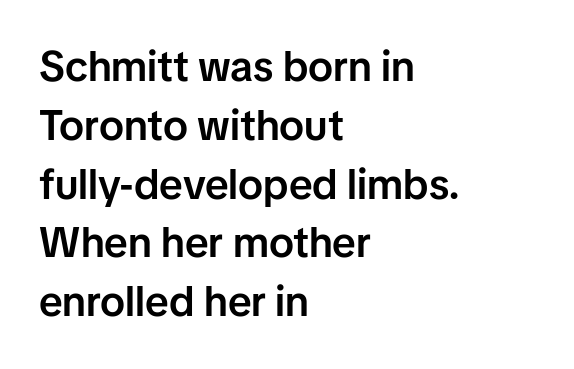
The ragged edge is on the right, which tells us the setting is flush left. How heavy is the stroke? Medium-heavy — a semibold, shy of bold. Character widths vary here, with narrow letters taking less room than wide ones. Vertically, the passage feels balanced, rows spaced as you'd expect. Is this a sans? Yes — the strokes have no serifs.
